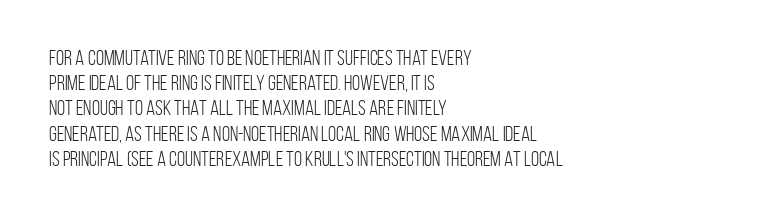
Q: Is the text bold? A: No.
Q: Is the text italic (slanted)? A: No, it is upright.
Q: Is the text underlined? A: No.
Q: How is the paragraph aligned? A: Left-aligned.
Q: Is the spacing between letters normal or unusually wide? A: Normal.
